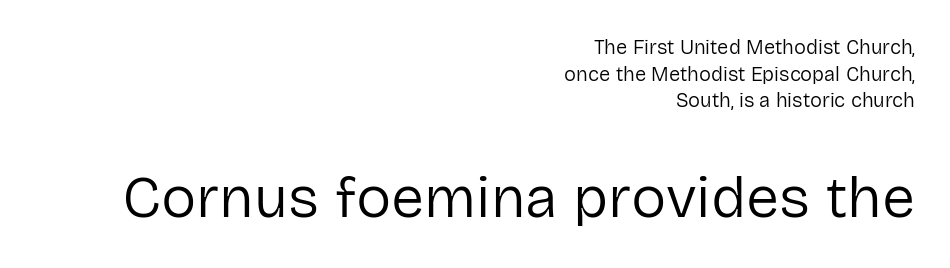
{"serif": "no", "italic": "no", "bold": "no", "weight": "regular", "width": "normal", "stroke_contrast": "low", "x_height": "medium", "monospaced": "no", "underline": "no", "align": "right", "line_spacing": "normal", "line_spacing_ratio": 1.33, "letter_spacing": "normal", "letter_spacing_em": 0.0, "larger_block": "second", "size_ratio": 2.95, "glyph_px": 59}
